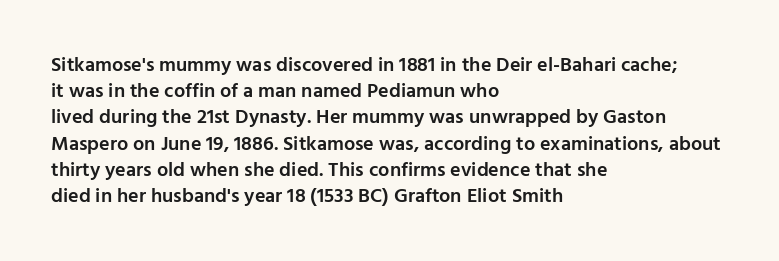
Q: Is the text bold? A: Semi-bold.
Q: Is the text italic (slanted)? A: No, it is upright.
Q: Is the text underlined? A: No.
Q: How is the paragraph aligned? A: Left-aligned.
Q: Is the spacing between letters normal or unusually wide? A: Normal.
Q: Is the spacing between lines tight, normal or loose? A: Normal.
